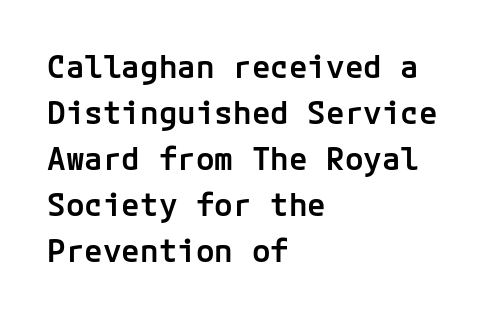
{"serif": "no", "italic": "no", "bold": "semi", "weight": "semibold", "width": "normal", "stroke_contrast": "low", "x_height": "medium", "underline": "no", "align": "left", "line_spacing": "normal", "line_spacing_ratio": 1.48, "letter_spacing": "normal", "letter_spacing_em": 0.0, "glyph_px": 31}
